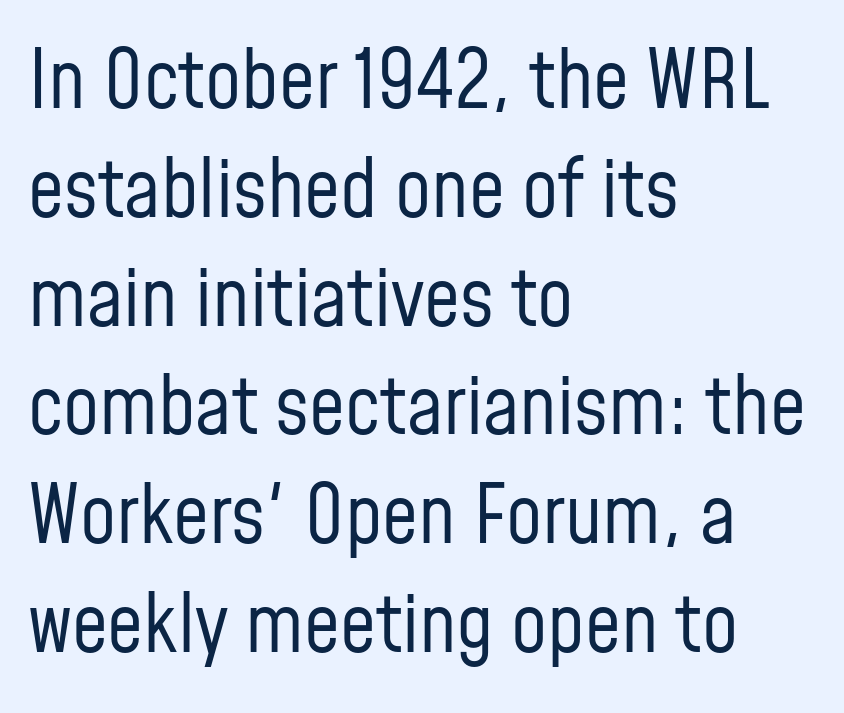
Q: Is the text bold? A: No.
Q: Is the text italic (slanted)? A: No, it is upright.
Q: Is the typeface a serif or a sans-serif typeface? A: Sans-serif.
Q: Is the text underlined? A: No.
Q: How is the paragraph aligned? A: Left-aligned.
Q: Is the spacing between letters normal or unusually wide? A: Normal.
Q: Is the spacing between lines tight, normal or loose? A: Normal.
Q: Width (condensed, normal, or wide)? A: Condensed.
Q: Stroke contrast? A: Low.
Q: x-height? A: Medium.
Q: Monospaced? A: No.
